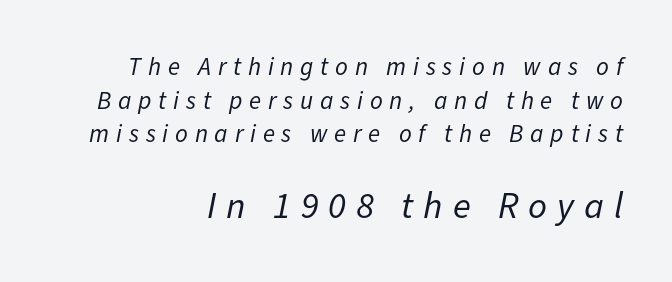
The image shows 37 px regular-weight type, italic (leaning right); set right-aligned, normal line spacing (1.35x), unusually wide letter spacing (+0.27 em), not underlined; the second (bottom) block is 1.48x larger; low stroke contrast and a medium x-height.
